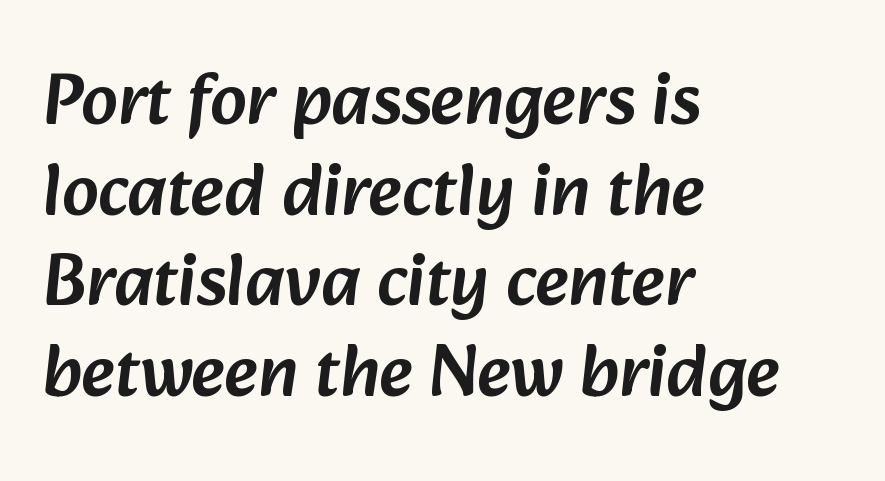
{"serif": "no", "width": "normal", "stroke_contrast": "low", "x_height": "medium", "monospaced": "no", "underline": "no", "align": "left", "line_spacing_ratio": 1.24, "letter_spacing": "normal", "letter_spacing_em": 0.0, "glyph_px": 73}
